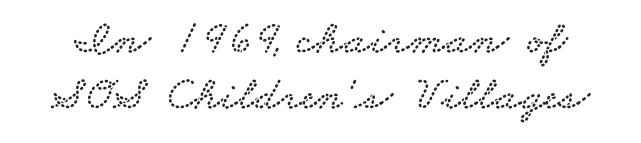
{"width": "wide", "stroke_contrast": "low", "x_height": "small", "monospaced": "no", "underline": "no", "line_spacing_ratio": 1.16, "letter_spacing": "normal", "letter_spacing_em": 0.0, "glyph_px": 48}
